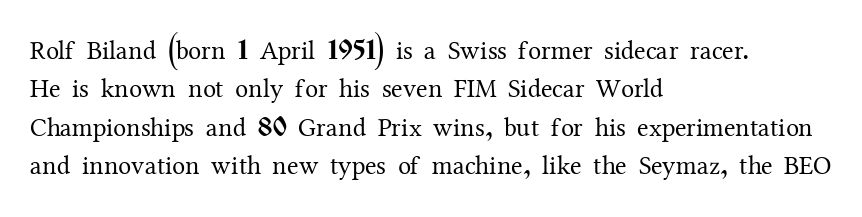
Q: Is the text bold? A: No.
Q: Is the text italic (slanted)? A: No, it is upright.
Q: Is the text underlined? A: No.
Q: How is the paragraph aligned? A: Left-aligned.
Q: Is the spacing between letters normal or unusually wide? A: Normal.
Q: Is the spacing between lines tight, normal or loose? A: Normal.
